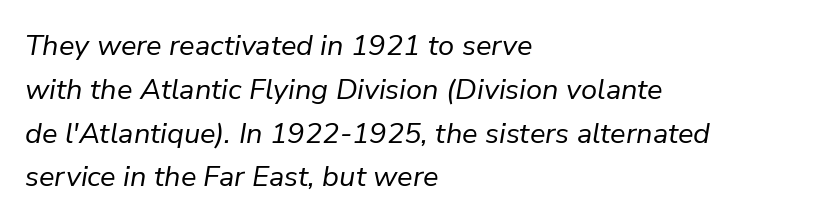
The image shows 29 px regular-weight type, italic (leaning right); set left-aligned, normal line spacing (1.51x), normal letter spacing, not underlined; low stroke contrast and a medium x-height.
